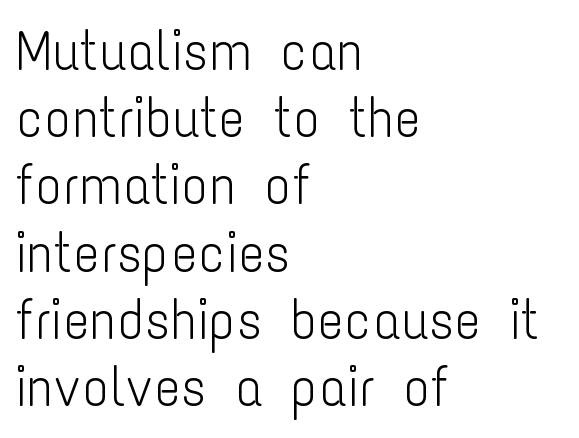
Q: Is the text bold? A: No.
Q: Is the text italic (slanted)? A: No, it is upright.
Q: Is the typeface a serif or a sans-serif typeface? A: Sans-serif.
Q: Is the text underlined? A: No.
Q: How is the paragraph aligned? A: Left-aligned.
Q: Is the spacing between letters normal or unusually wide? A: Normal.
Q: Width (condensed, normal, or wide)? A: Condensed.
Q: Stroke contrast? A: Low.
Q: x-height? A: Medium.
Q: Monospaced? A: No.
